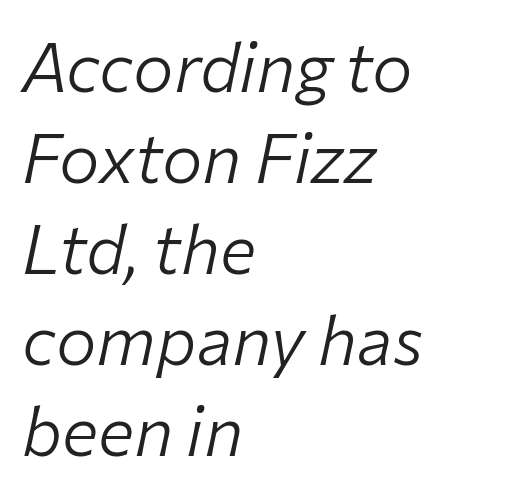
Q: Is the text bold? A: No.
Q: Is the text italic (slanted)? A: Yes, it leans right by about 12 degrees.
Q: Is the text underlined? A: No.
Q: How is the paragraph aligned? A: Left-aligned.
Q: Is the spacing between letters normal or unusually wide? A: Normal.
Q: Is the spacing between lines tight, normal or loose? A: Normal.
Q: Width (condensed, normal, or wide)? A: Normal.
Q: Stroke contrast? A: Low.
Q: x-height? A: Medium.
Q: Monospaced? A: No.
